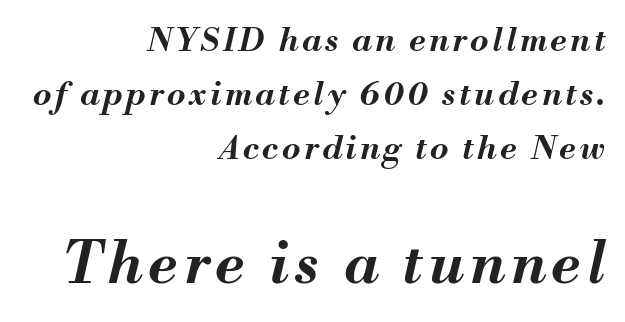
Q: Is the text bold? A: Yes.
Q: Is the text italic (slanted)? A: Yes, it leans right by about 13 degrees.
Q: Is the text underlined? A: No.
Q: How is the paragraph aligned? A: Right-aligned.
Q: Is the spacing between lines tight, normal or loose? A: Normal.
Q: Which block of text is set in a larger size, the first (top) or the second (bottom)? A: The second (bottom) one.
Q: Width (condensed, normal, or wide)? A: Normal.
Q: Stroke contrast? A: Medium.
Q: x-height? A: Small.
Q: Monospaced? A: No.
